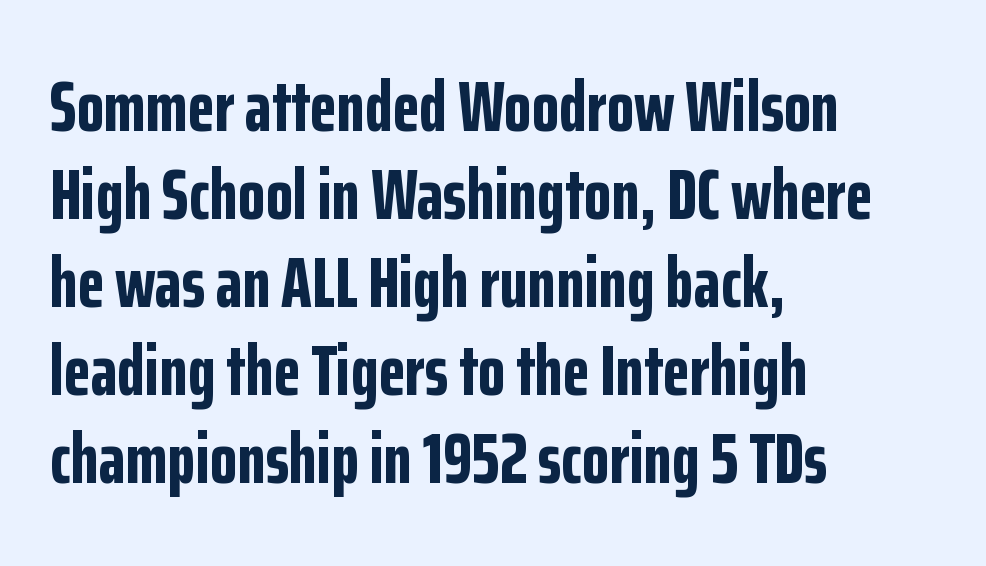
{"serif": "no", "italic": "no", "bold": "yes", "weight": "bold", "width": "condensed", "stroke_contrast": "low", "x_height": "medium", "monospaced": "no", "underline": "no", "align": "left", "line_spacing_ratio": 1.24, "letter_spacing": "normal", "letter_spacing_em": 0.0, "glyph_px": 71}
